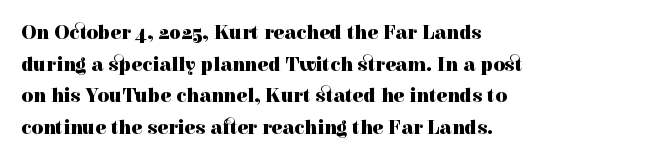
Q: Is the text bold? A: Yes.
Q: Is the text italic (slanted)? A: No, it is upright.
Q: Is the text underlined? A: No.
Q: How is the paragraph aligned? A: Left-aligned.
Q: Is the spacing between letters normal or unusually wide? A: Normal.
Q: Is the spacing between lines tight, normal or loose? A: Normal.
